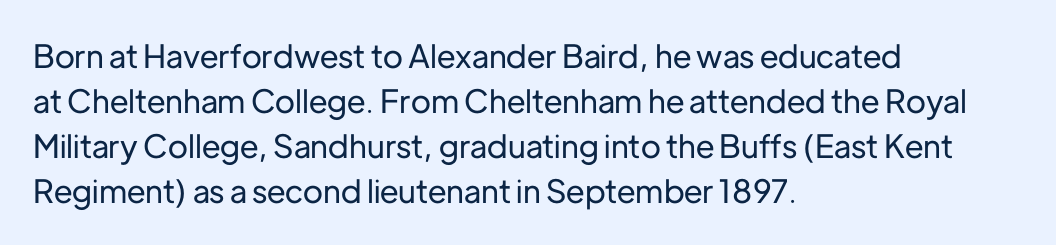
{"serif": "no", "italic": "no", "width": "normal", "stroke_contrast": "low", "x_height": "medium", "monospaced": "no", "underline": "no", "align": "left", "line_spacing": "normal", "line_spacing_ratio": 1.41, "letter_spacing": "normal", "letter_spacing_em": 0.0, "glyph_px": 32}
